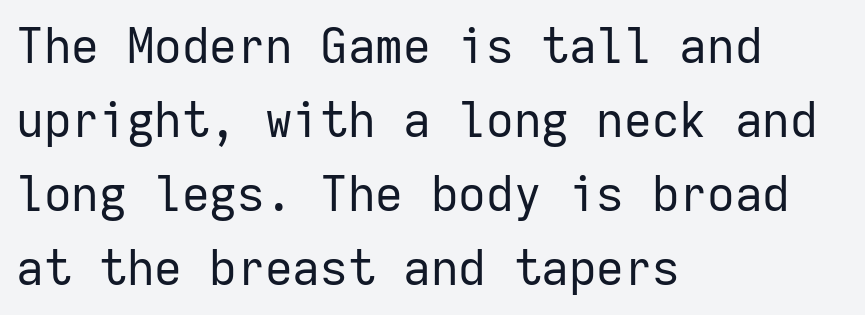
Q: Is the text bold? A: No.
Q: Is the text italic (slanted)? A: No, it is upright.
Q: Is the typeface a serif or a sans-serif typeface? A: Sans-serif.
Q: Is the text underlined? A: No.
Q: How is the paragraph aligned? A: Left-aligned.
Q: Is the spacing between letters normal or unusually wide? A: Normal.
Q: Is the spacing between lines tight, normal or loose? A: Normal.
Q: Width (condensed, normal, or wide)? A: Normal.
Q: Stroke contrast? A: Low.
Q: x-height? A: Medium.
Q: Monospaced? A: Yes.
